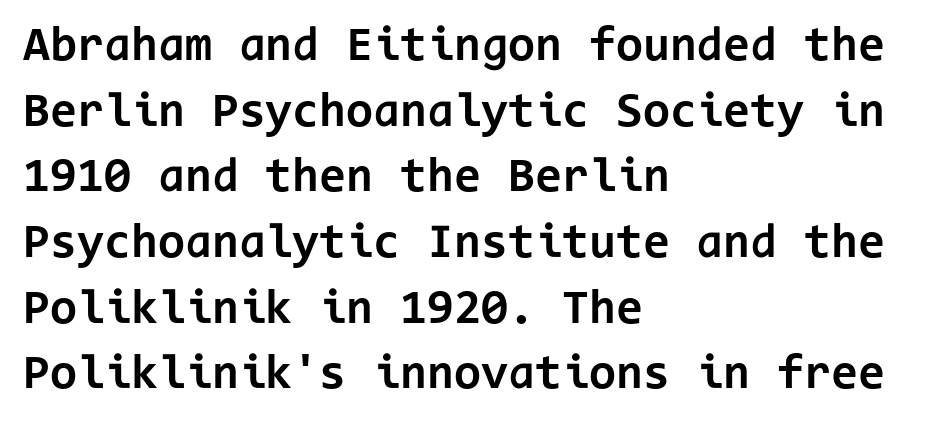
The image shows 49 px bold sans-serif type, upright, monospaced; set left-aligned, normal line spacing (1.34x), normal letter spacing, not underlined; low stroke contrast and a medium x-height.
